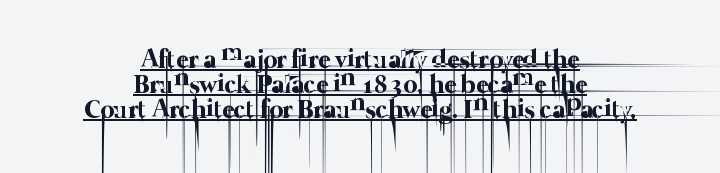
Q: Is the text bold? A: No.
Q: Is the text underlined? A: Yes.
Q: How is the paragraph aligned? A: Centered.
Q: Is the spacing between letters normal or unusually wide? A: Normal.
Q: Is the spacing between lines tight, normal or loose? A: Tight.
